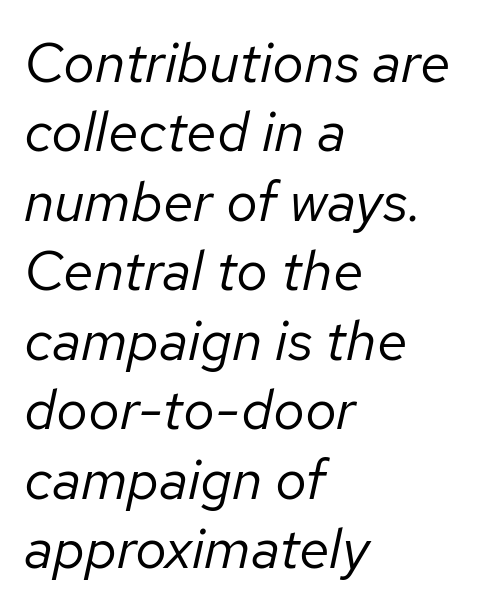
The image shows 56 px regular-weight type, italic (leaning right); set left-aligned, line spacing 1.24x, normal letter spacing, not underlined; low stroke contrast and a medium x-height.
